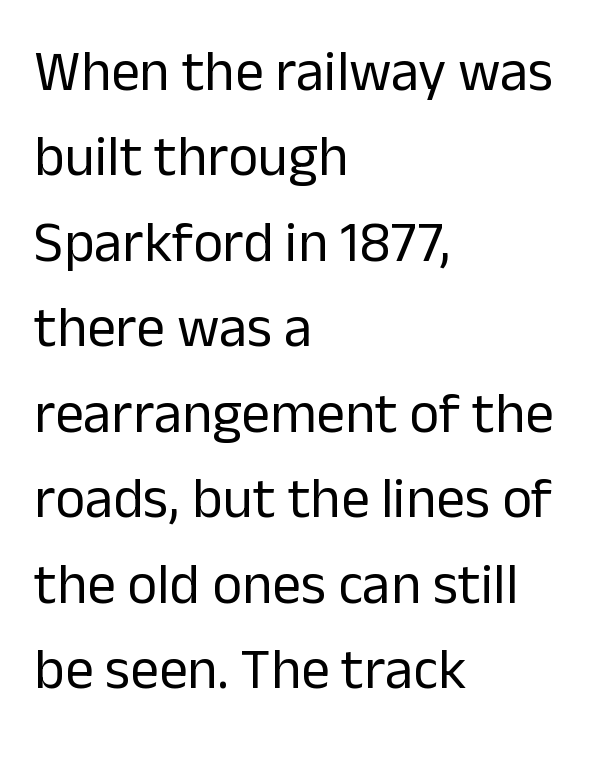
Q: Is the text bold? A: No.
Q: Is the text italic (slanted)? A: No, it is upright.
Q: Is the typeface a serif or a sans-serif typeface? A: Sans-serif.
Q: Is the text underlined? A: No.
Q: How is the paragraph aligned? A: Left-aligned.
Q: Is the spacing between letters normal or unusually wide? A: Normal.
Q: Is the spacing between lines tight, normal or loose? A: Normal.
Q: Width (condensed, normal, or wide)? A: Normal.
Q: Stroke contrast? A: Low.
Q: x-height? A: Medium.
Q: Monospaced? A: No.
